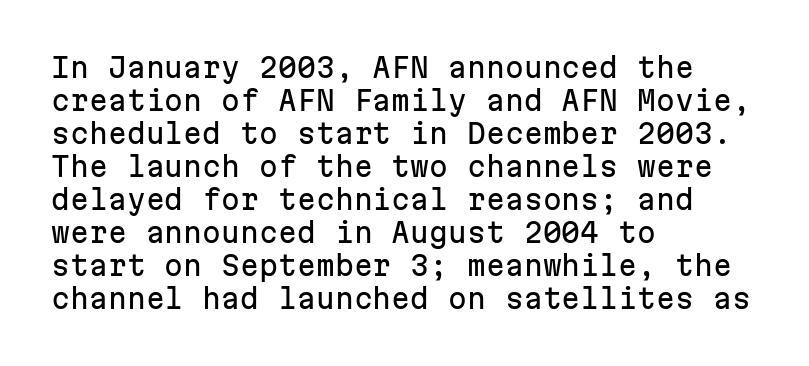
The image shows 27 px text type, upright; set left-aligned, line spacing 1.22x, normal letter spacing, not underlined.
